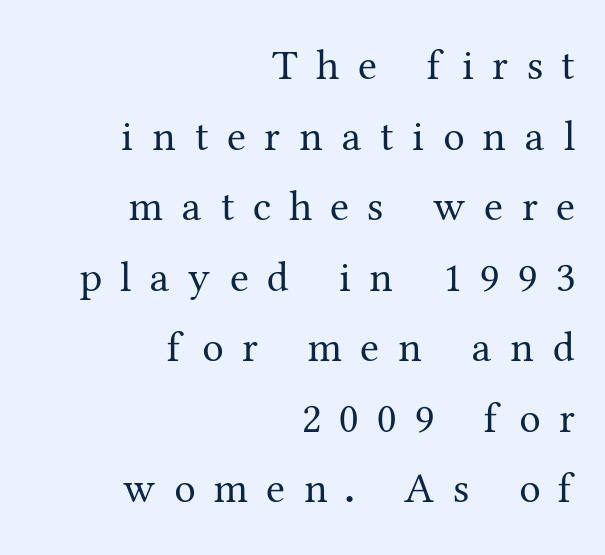
{"serif": "yes", "italic": "no", "bold": "no", "weight": "regular", "width": "normal", "stroke_contrast": "medium", "x_height": "medium", "monospaced": "no", "underline": "no", "align": "right", "line_spacing": "normal", "line_spacing_ratio": 1.64, "letter_spacing": "wide", "letter_spacing_em": 0.43, "glyph_px": 43}
